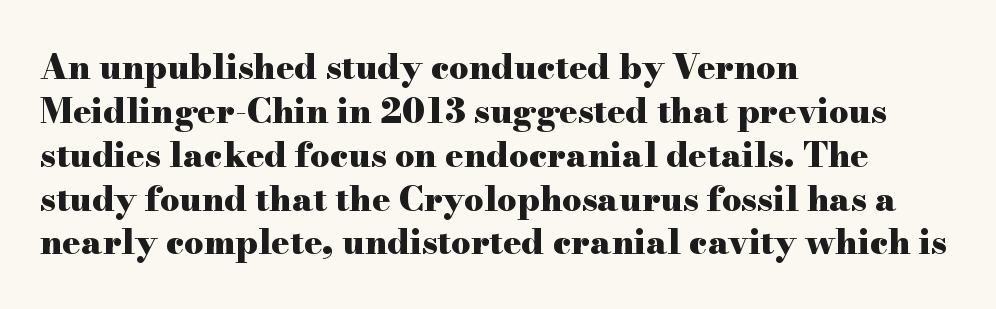
This is the regular roman posture of the typeface. Horizontally, the lines are justified to the leading edge only. This is heavy type, rendered in bold. Any mark beneath the type? The region is blank.
